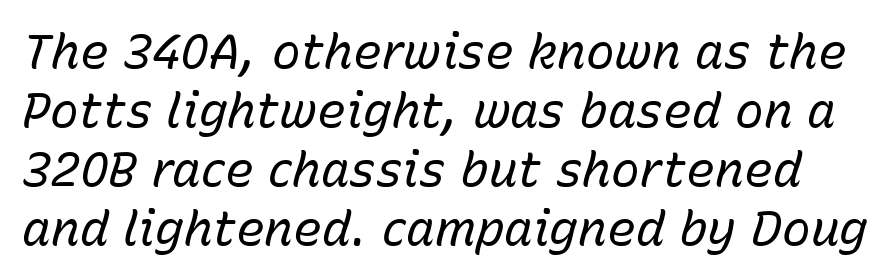
Think of a printed novel: that variable character pitch is what you see here. The space beneath each line is pristine and unruled. These lines were composed using italics. Compared with a typical body face, this is equally light or lighter still.
